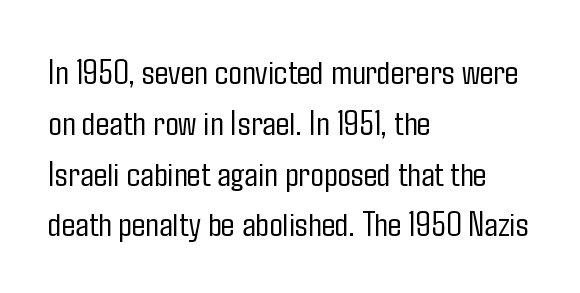
Q: Is the text bold? A: No.
Q: Is the text italic (slanted)? A: No, it is upright.
Q: Is the typeface a serif or a sans-serif typeface? A: Sans-serif.
Q: Is the text underlined? A: No.
Q: How is the paragraph aligned? A: Left-aligned.
Q: Is the spacing between letters normal or unusually wide? A: Normal.
Q: Is the spacing between lines tight, normal or loose? A: Normal.
Q: Width (condensed, normal, or wide)? A: Condensed.
Q: Stroke contrast? A: Low.
Q: x-height? A: Medium.
Q: Monospaced? A: No.
